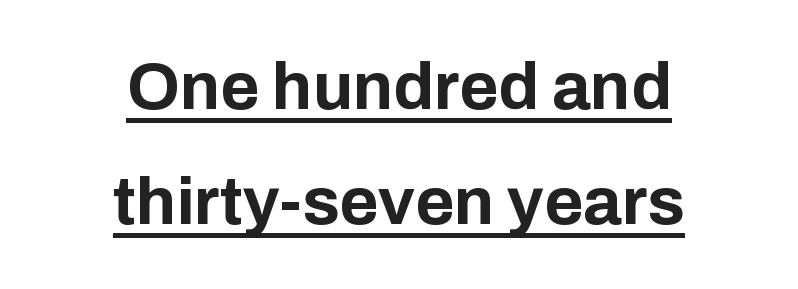
The font's upright variant was chosen for this text. Students, this is bold: see how much ink each stroke carries. Here the designer chose a conventional face with non-uniform glyph widths. Each letter's strokes conclude bluntly, with no projecting serifs. The face used here is rendered with its standard letterfit. This rendering uses center alignment, leaving both contours irregular but symmetric.
